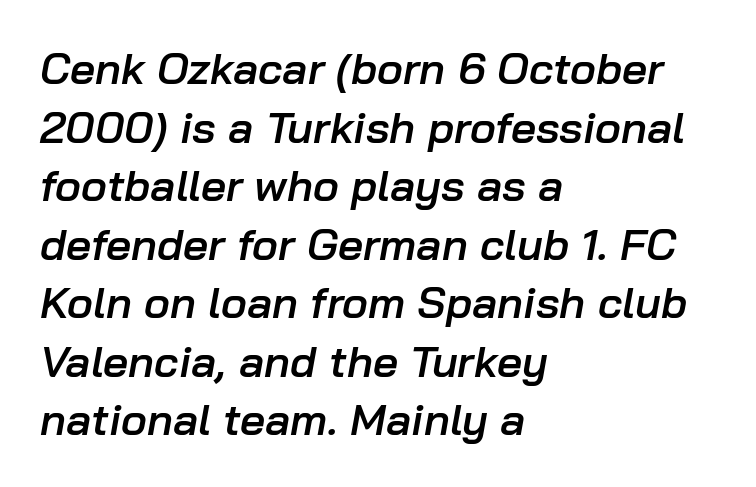
The rendering uses a semibold face; strokes are thickened but not to full bold. You could not count columns in this text — the font is proportionally spaced. Looking at the ascenders, they clearly lean. The horizontal fit of the characters is conventional and even. Quick note: underline off. The passage shown stacks its lines at a standard gap.
